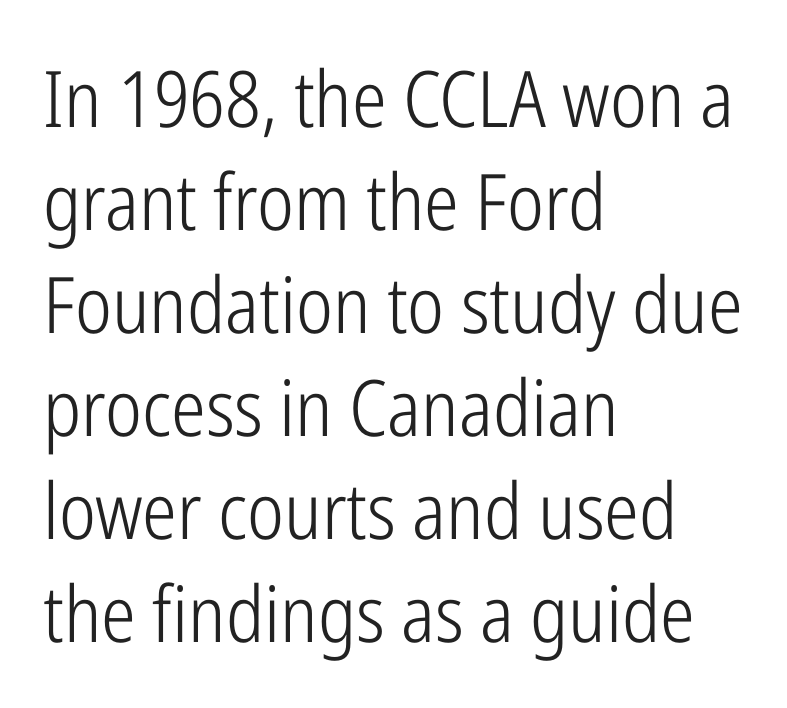
The image shows 78 px light, condensed sans-serif type, upright; set left-aligned, normal line spacing (1.32x), normal letter spacing, not underlined; low stroke contrast and a medium x-height.
